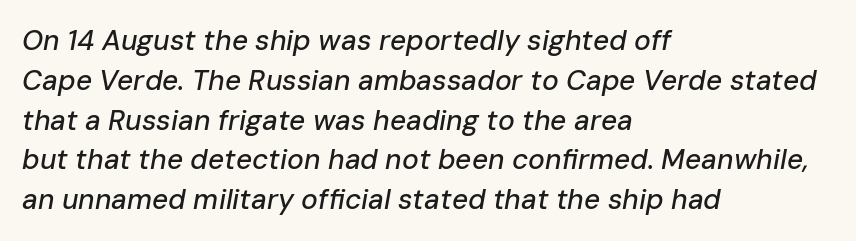
The image shows 28 px text type, italic (leaning right); set left-aligned, normal line spacing (1.42x), normal letter spacing, not underlined; low stroke contrast and a medium x-height.
